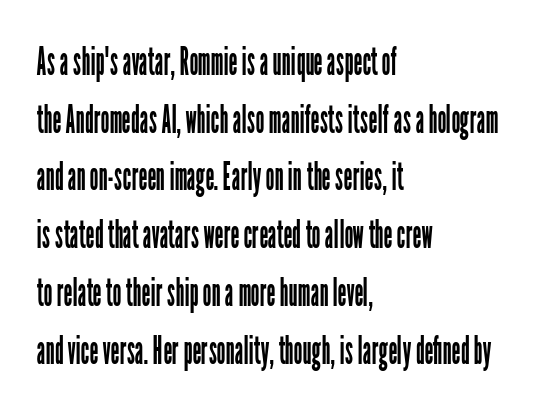
Q: Is the text bold? A: No.
Q: Is the text italic (slanted)? A: No, it is upright.
Q: Is the typeface a serif or a sans-serif typeface? A: Sans-serif.
Q: Is the text underlined? A: No.
Q: How is the paragraph aligned? A: Left-aligned.
Q: Is the spacing between letters normal or unusually wide? A: Normal.
Q: Is the spacing between lines tight, normal or loose? A: Normal.
Q: Width (condensed, normal, or wide)? A: Condensed.
Q: Stroke contrast? A: Low.
Q: x-height? A: Medium.
Q: Monospaced? A: No.
